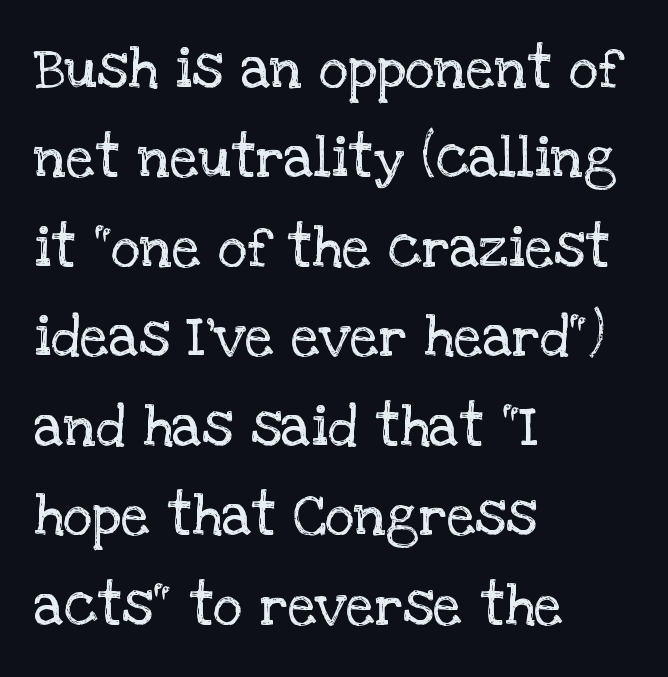
Q: Is the text bold? A: No.
Q: Is the text italic (slanted)? A: No, it is upright.
Q: Is the typeface a serif or a sans-serif typeface? A: Serif.
Q: Is the text underlined? A: No.
Q: How is the paragraph aligned? A: Left-aligned.
Q: Is the spacing between letters normal or unusually wide? A: Normal.
Q: Is the spacing between lines tight, normal or loose? A: Normal.
Q: Width (condensed, normal, or wide)? A: Normal.
Q: Stroke contrast? A: Low.
Q: x-height? A: Large.
Q: Monospaced? A: No.
